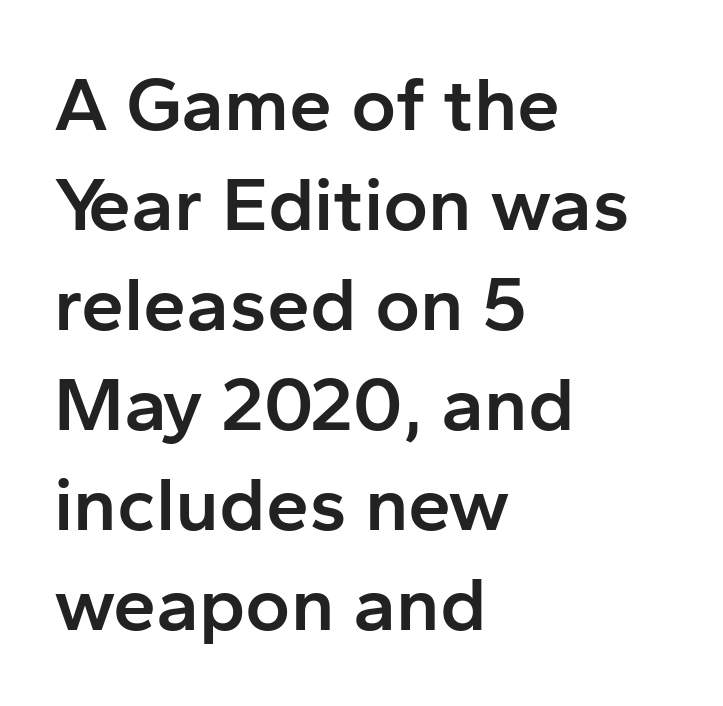
Nothing sits at the stroke ends, so this counts as sans-serif. Honestly, the row spacing looks completely unremarkable. Check the space under the baseline: it is left empty. The letterforms sit shoulder to shoulder at normal distance. Bold? Not quite — semibold, heavier than regular but stopping short. Line beginnings align vertically; line endings do not.
